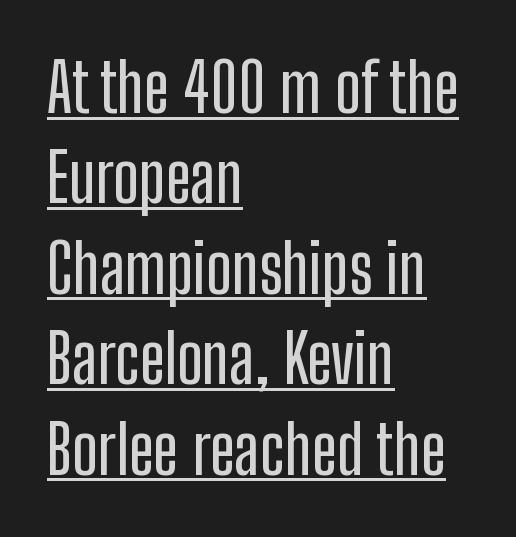
The image shows 67 px condensed sans-serif type, upright; set left-aligned, normal line spacing (1.35x), normal letter spacing, underlined; low stroke contrast and a medium x-height.
